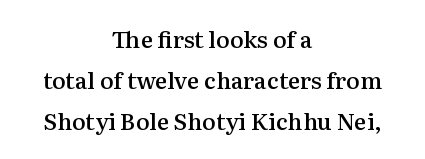
The image shows 23 px text type, upright; set centered, line spacing 1.79x, normal letter spacing, not underlined.
